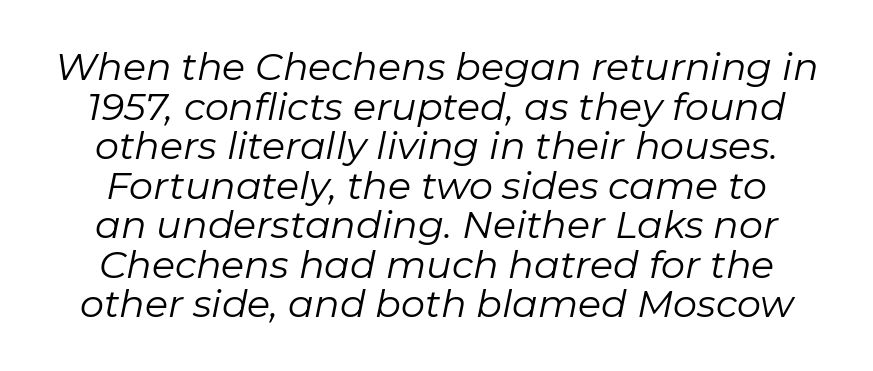
The lettering tilts uniformly, giving the passage an italic look. Students, observe: this is what under-led, compact text looks like. Note the varied advance widths — an 'i' is clearly narrower than an 'm'. Decoration check: the copy has no underline.
